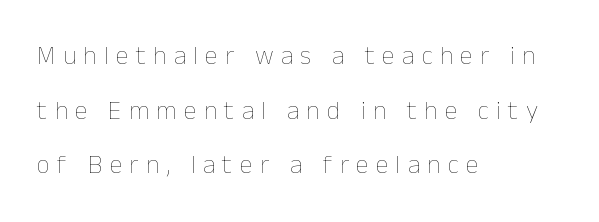
Q: Is the text bold? A: No.
Q: Is the text italic (slanted)? A: No, it is upright.
Q: Is the text underlined? A: No.
Q: How is the paragraph aligned? A: Left-aligned.
Q: Is the spacing between letters normal or unusually wide? A: Unusually wide.
Q: Is the spacing between lines tight, normal or loose? A: Loose.
